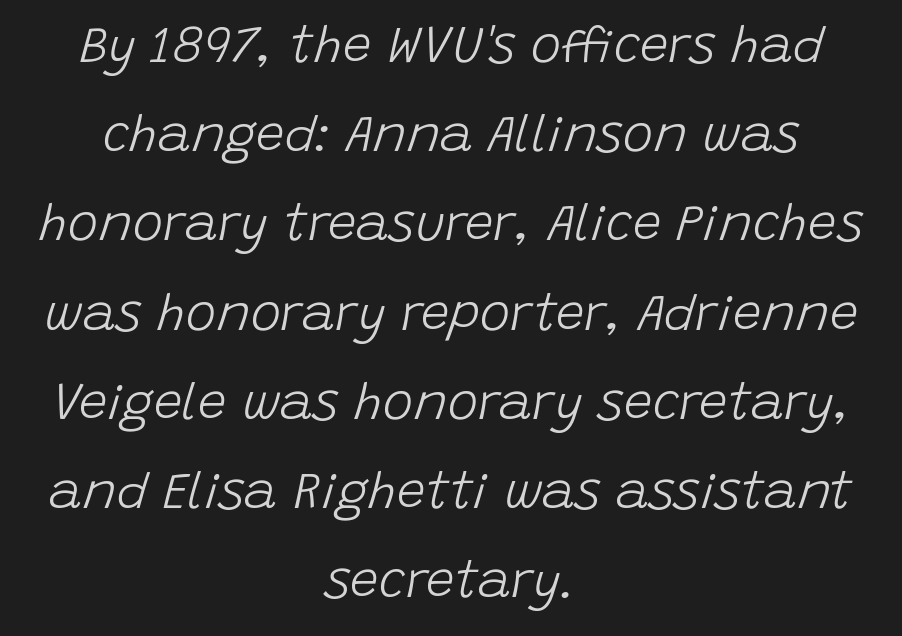
The image shows 51 px light type, italic (leaning right); set centered, line spacing 1.75x, normal letter spacing, not underlined; low stroke contrast and a large x-height.
